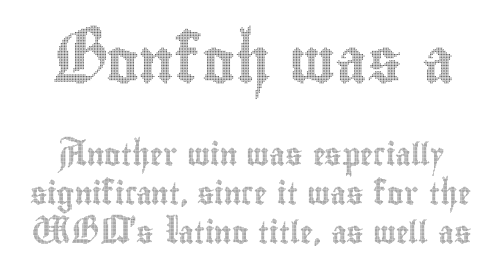
The image shows 44 px condensed type, upright; set line spacing 1.78x, normal letter spacing, not underlined; the first (top) block is 2.0x larger; a small x-height.
